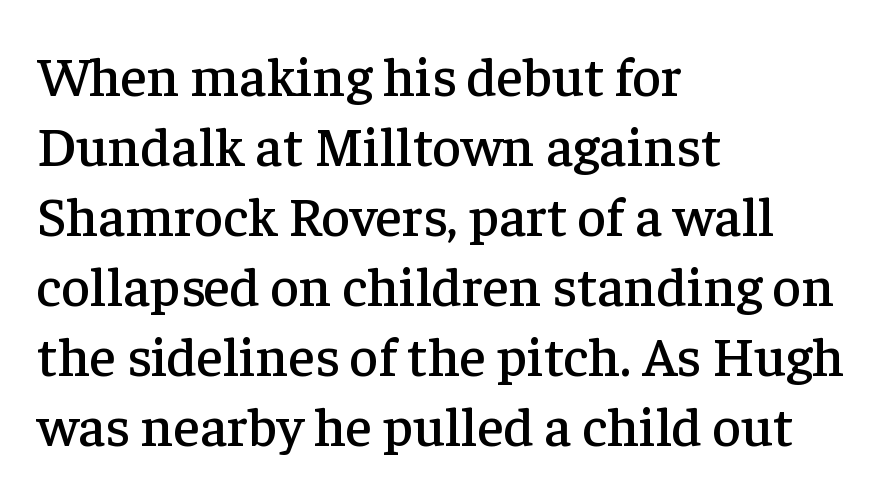
The image shows 56 px serif type, upright; set left-aligned, normal line spacing (1.25x), normal letter spacing, not underlined; low stroke contrast and a medium x-height.
